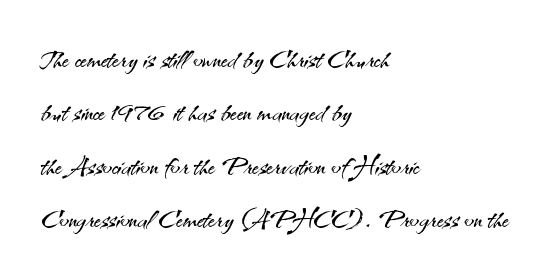
{"serif": "no", "bold": "no", "weight": "light", "width": "normal", "stroke_contrast": "medium", "x_height": "small", "monospaced": "no", "underline": "no", "align": "left", "line_spacing": "normal", "line_spacing_ratio": 1.48, "letter_spacing": "normal", "letter_spacing_em": 0.0, "glyph_px": 36}
